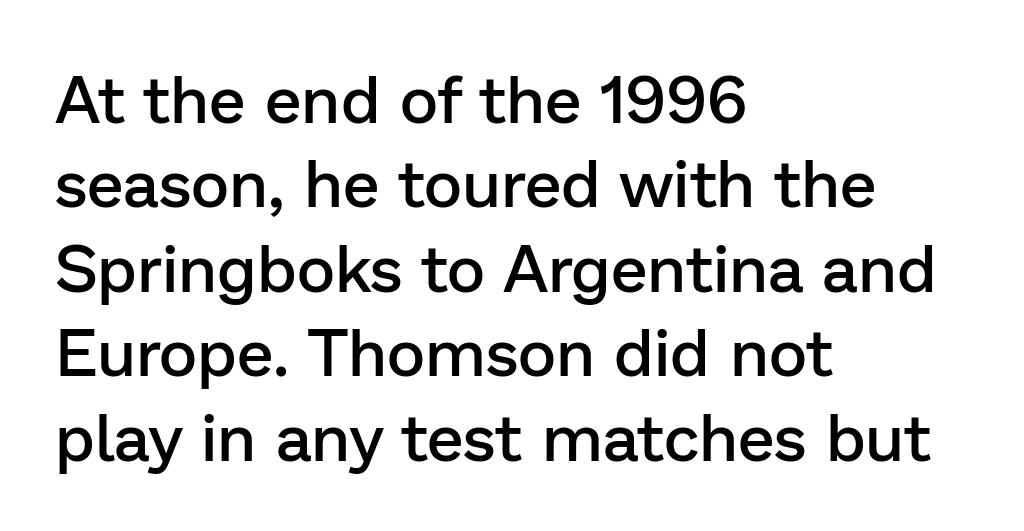
Every character sits straight up, as roman type does. Clear beneath every line of the passage. Caption: multi-line text, flush left, ragged right. Leading: standard. These words are printed semibold, heavier than regular yet not bold. Here the designer chose a conventional face with non-uniform glyph widths.
